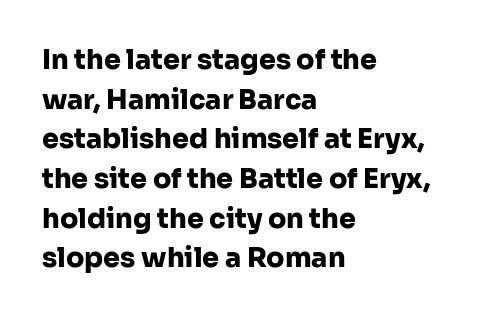
{"italic": "no", "bold": "yes", "underline": "no", "align": "left", "line_spacing": "normal", "line_spacing_ratio": 1.47, "letter_spacing": "normal", "letter_spacing_em": 0.0, "glyph_px": 27}
